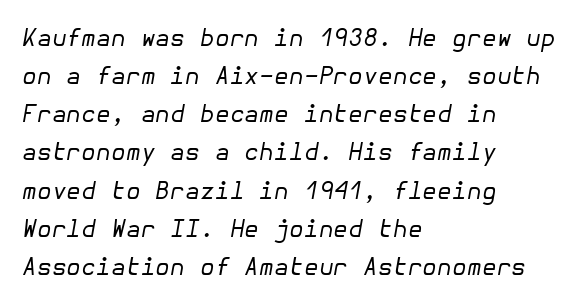
Q: Is the text bold? A: No.
Q: Is the text italic (slanted)? A: Yes, it leans right by about 10 degrees.
Q: Is the text underlined? A: No.
Q: How is the paragraph aligned? A: Left-aligned.
Q: Is the spacing between letters normal or unusually wide? A: Normal.
Q: Is the spacing between lines tight, normal or loose? A: Normal.
